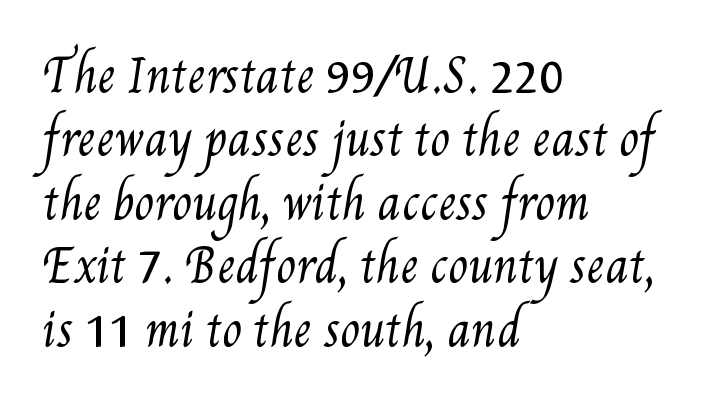
Q: Is the text bold? A: No.
Q: Is the text underlined? A: No.
Q: How is the paragraph aligned? A: Left-aligned.
Q: Is the spacing between letters normal or unusually wide? A: Normal.
Q: Is the spacing between lines tight, normal or loose? A: Normal.
Q: Width (condensed, normal, or wide)? A: Condensed.
Q: Stroke contrast? A: Medium.
Q: x-height? A: Small.
Q: Monospaced? A: No.
